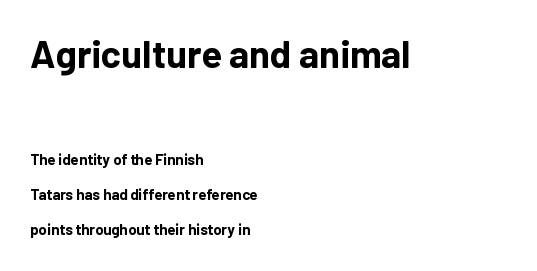
Q: Is the text bold? A: Yes.
Q: Is the text italic (slanted)? A: No, it is upright.
Q: Is the typeface a serif or a sans-serif typeface? A: Sans-serif.
Q: Is the text underlined? A: No.
Q: How is the paragraph aligned? A: Left-aligned.
Q: Is the spacing between letters normal or unusually wide? A: Normal.
Q: Is the spacing between lines tight, normal or loose? A: Loose.
Q: Which block of text is set in a larger size, the first (top) or the second (bottom)? A: The first (top) one.
Q: Width (condensed, normal, or wide)? A: Normal.
Q: Stroke contrast? A: Low.
Q: x-height? A: Medium.
Q: Monospaced? A: No.
